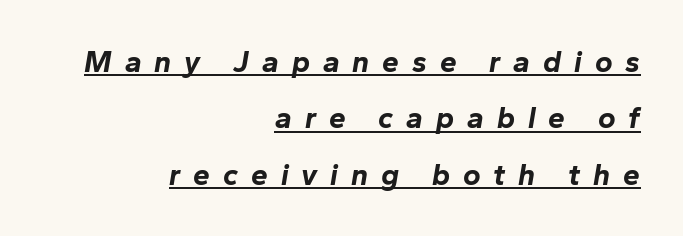
The image shows 30 px bold type, italic (leaning right); set right-aligned, line spacing 1.88x, unusually wide letter spacing (+0.43 em), underlined; low stroke contrast and a medium x-height.
